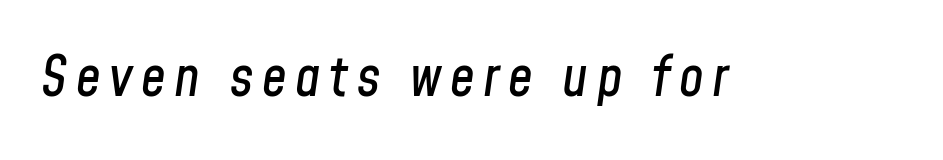
Does the lettering tilt? It does — this is italic. Bare-footed words on every line. Think of a printed novel: that variable character pitch is what you see here.
